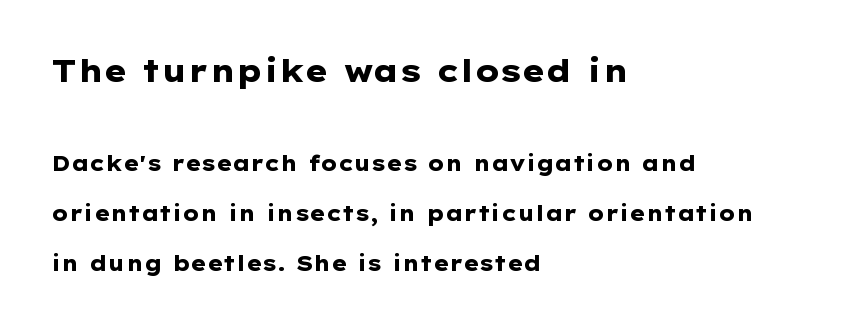
Q: Is the text bold? A: Yes.
Q: Is the text italic (slanted)? A: No, it is upright.
Q: Is the typeface a serif or a sans-serif typeface? A: Sans-serif.
Q: Is the text underlined? A: No.
Q: How is the paragraph aligned? A: Left-aligned.
Q: Is the spacing between letters normal or unusually wide? A: Normal.
Q: Is the spacing between lines tight, normal or loose? A: Loose.
Q: Which block of text is set in a larger size, the first (top) or the second (bottom)? A: The first (top) one.
Q: Width (condensed, normal, or wide)? A: Wide.
Q: Stroke contrast? A: Low.
Q: x-height? A: Medium.
Q: Monospaced? A: No.
